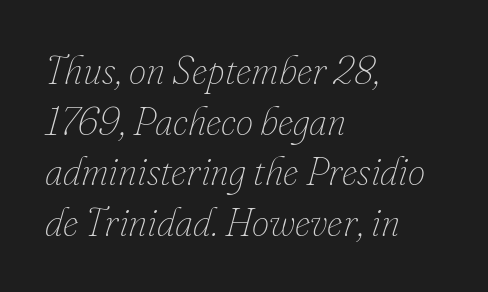
Q: Is the text bold? A: No.
Q: Is the text italic (slanted)? A: Yes, it leans right by about 16 degrees.
Q: Is the text underlined? A: No.
Q: How is the paragraph aligned? A: Left-aligned.
Q: Is the spacing between letters normal or unusually wide? A: Normal.
Q: Is the spacing between lines tight, normal or loose? A: Normal.
Q: Width (condensed, normal, or wide)? A: Normal.
Q: Stroke contrast? A: Low.
Q: x-height? A: Small.
Q: Monospaced? A: No.
